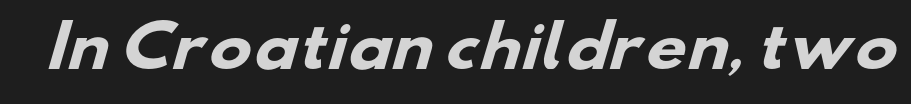
The image shows 57 px heavy, wide sans-serif type; set normal letter spacing, not underlined; low stroke contrast and a small x-height.
